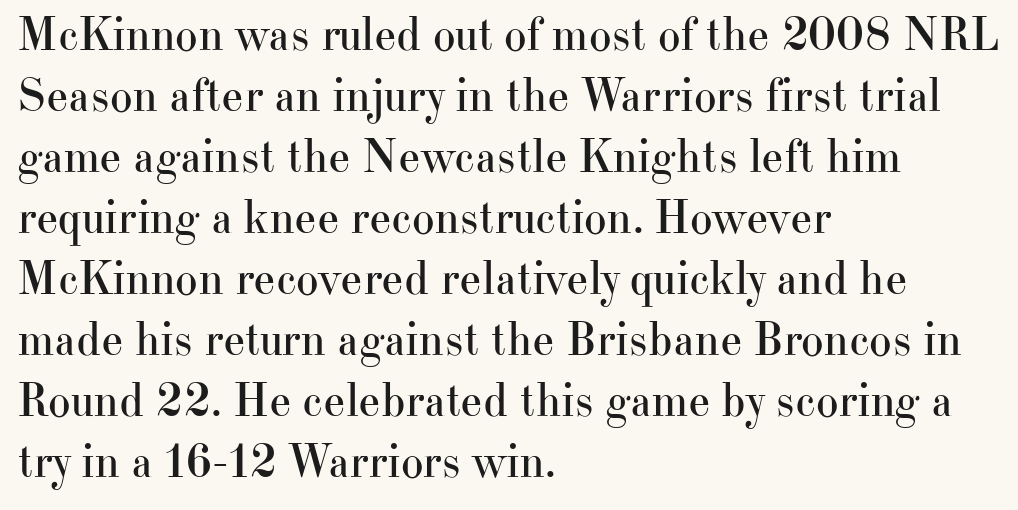
{"serif": "yes", "italic": "no", "bold": "no", "weight": "regular", "width": "normal", "stroke_contrast": "high", "x_height": "small", "monospaced": "no", "underline": "no", "align": "left", "line_spacing": "normal", "line_spacing_ratio": 1.27, "letter_spacing": "normal", "letter_spacing_em": 0.0, "glyph_px": 48}
